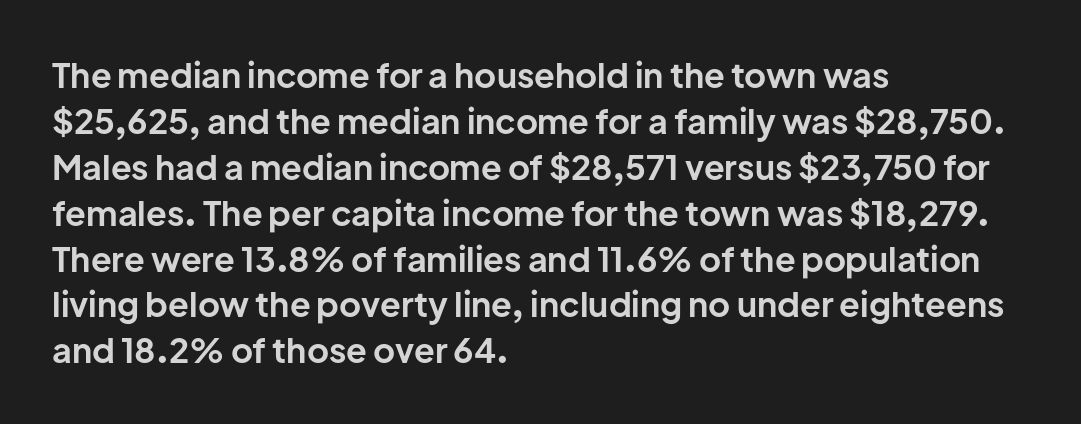
{"serif": "no", "italic": "no", "bold": "yes", "weight": "bold", "width": "normal", "stroke_contrast": "low", "x_height": "medium", "monospaced": "no", "underline": "no", "align": "left", "line_spacing": "normal", "line_spacing_ratio": 1.35, "letter_spacing": "normal", "letter_spacing_em": 0.0, "glyph_px": 34}
